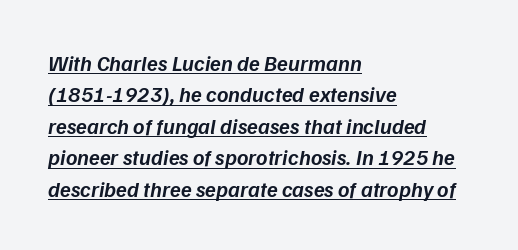
{"italic": "yes", "lean": "right", "slant_degrees": 9, "bold": "semi", "underline": "yes", "align": "left", "line_spacing": "normal", "line_spacing_ratio": 1.43, "letter_spacing": "normal", "letter_spacing_em": 0.0, "glyph_px": 22}
